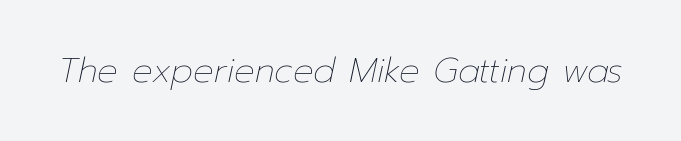
There's an unmistakable incline to the writing here. No word sits above an underline. Ink coverage per letter is moderate at most. Caption: standard tracking, unaltered. You could not count columns in this text — the font is proportionally spaced.
